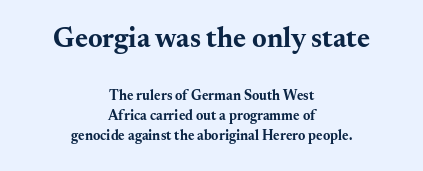
{"serif": "yes", "italic": "no", "bold": "yes", "weight": "bold", "width": "wide", "stroke_contrast": "medium", "x_height": "small", "monospaced": "no", "underline": "no", "align": "center", "line_spacing": "normal", "line_spacing_ratio": 1.44, "letter_spacing": "normal", "letter_spacing_em": 0.0, "larger_block": "first", "size_ratio": 2.0, "glyph_px": 28}
